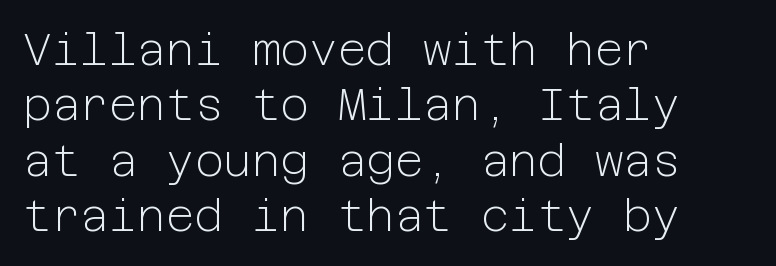
The image shows 44 px light sans-serif type, upright; set left-aligned, normal line spacing (1.26x), normal letter spacing, not underlined; low stroke contrast and a medium x-height.
